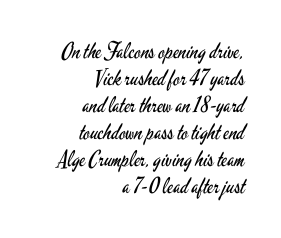
{"bold": "no", "underline": "no", "align": "right", "line_spacing_ratio": 1.23, "letter_spacing": "normal", "letter_spacing_em": 0.0, "glyph_px": 22}
